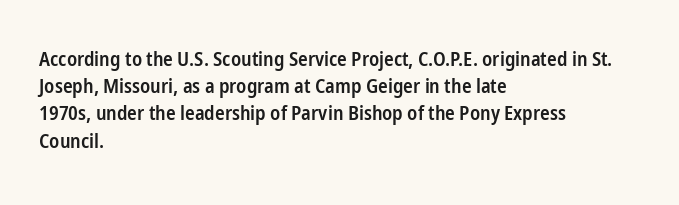
Normally led — the rows are evenly, conventionally spaced. The baseline area is clear. The passage shown is semibold, sitting just below true bold. Style check: upright.
